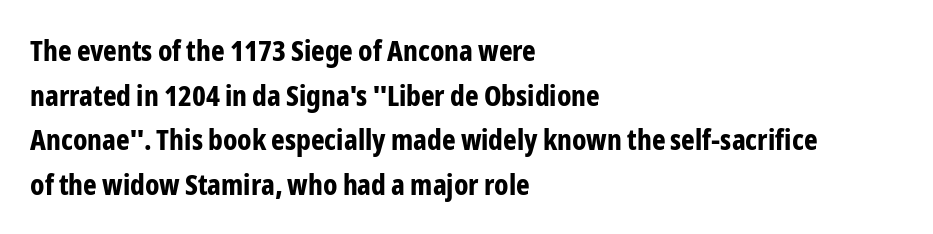
Successive baselines arrive at the customary interval. Each word holds together tightly as a unit, with standard inter-letter gaps. The paragraph shown leans on its left margin. Serif or sans? Sans — the stroke terminals are bare.
